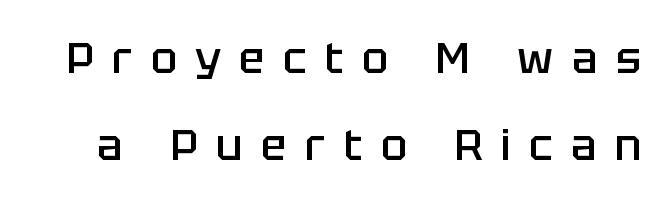
The letters stand straight up with perfectly vertical stems. Observe the wide spacing: letters keep a clear distance from each other. Only glyphs here, with clear space below each row. A fair bit of extra ink — the face is semibold, not bold. The typeface chosen for these lines omits serifs. What's the leading like? Stretched, with rows far apart.
